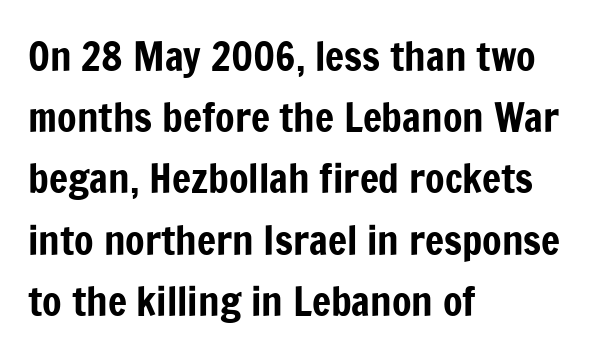
Q: Is the text italic (slanted)? A: No, it is upright.
Q: Is the typeface a serif or a sans-serif typeface? A: Sans-serif.
Q: Is the text underlined? A: No.
Q: How is the paragraph aligned? A: Left-aligned.
Q: Is the spacing between letters normal or unusually wide? A: Normal.
Q: Is the spacing between lines tight, normal or loose? A: Normal.
Q: Width (condensed, normal, or wide)? A: Condensed.
Q: Stroke contrast? A: Low.
Q: x-height? A: Medium.
Q: Monospaced? A: No.
